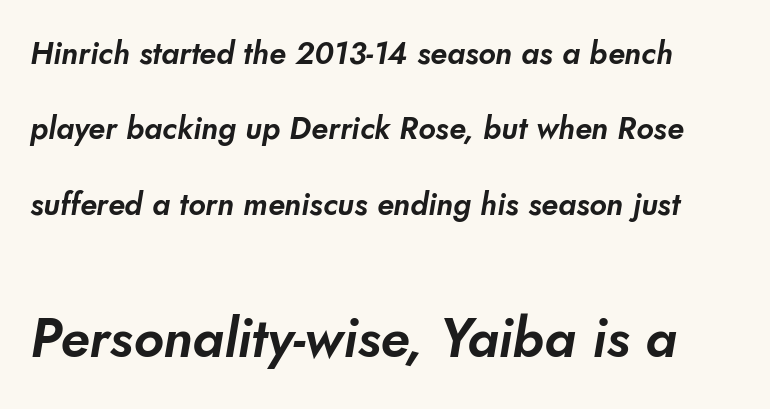
The image shows 54 px sans-serif type; set loose line spacing (2.43x), normal letter spacing, not underlined; the second (bottom) block is 1.74x larger; low stroke contrast and a small x-height.
